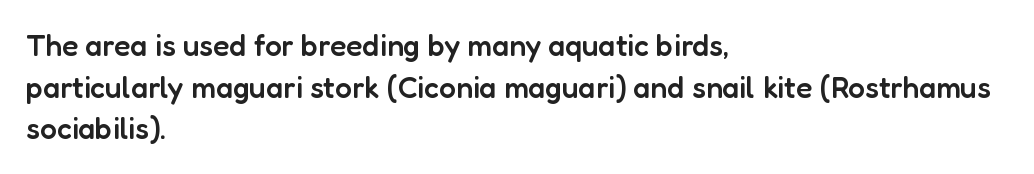
Q: Is the text bold? A: Semi-bold.
Q: Is the text italic (slanted)? A: No, it is upright.
Q: Is the typeface a serif or a sans-serif typeface? A: Sans-serif.
Q: Is the text underlined? A: No.
Q: How is the paragraph aligned? A: Left-aligned.
Q: Is the spacing between letters normal or unusually wide? A: Normal.
Q: Is the spacing between lines tight, normal or loose? A: Normal.
Q: Width (condensed, normal, or wide)? A: Normal.
Q: Stroke contrast? A: Low.
Q: x-height? A: Medium.
Q: Monospaced? A: No.
